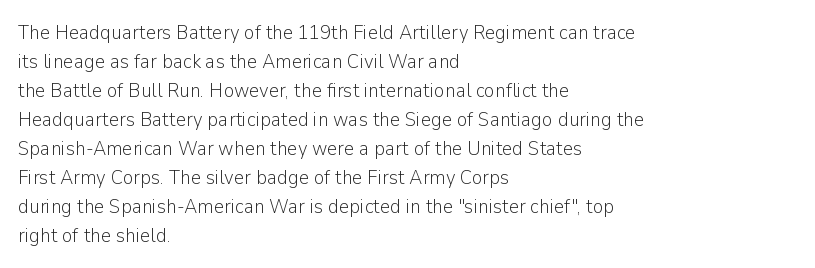
{"italic": "no", "bold": "no", "underline": "no", "align": "left", "line_spacing": "normal", "line_spacing_ratio": 1.45, "letter_spacing": "normal", "letter_spacing_em": 0.0, "glyph_px": 20}
